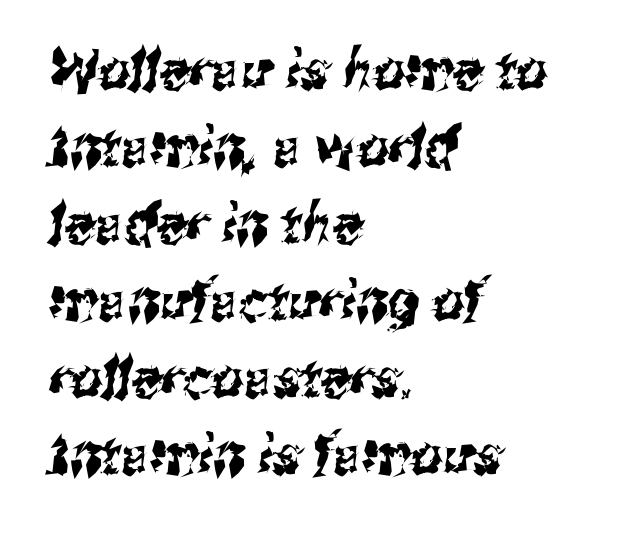
{"serif": "no", "width": "condensed", "stroke_contrast": "medium", "x_height": "medium", "monospaced": "no", "underline": "no", "align": "left", "line_spacing": "normal", "line_spacing_ratio": 1.4, "letter_spacing": "normal", "letter_spacing_em": 0.0, "glyph_px": 55}
